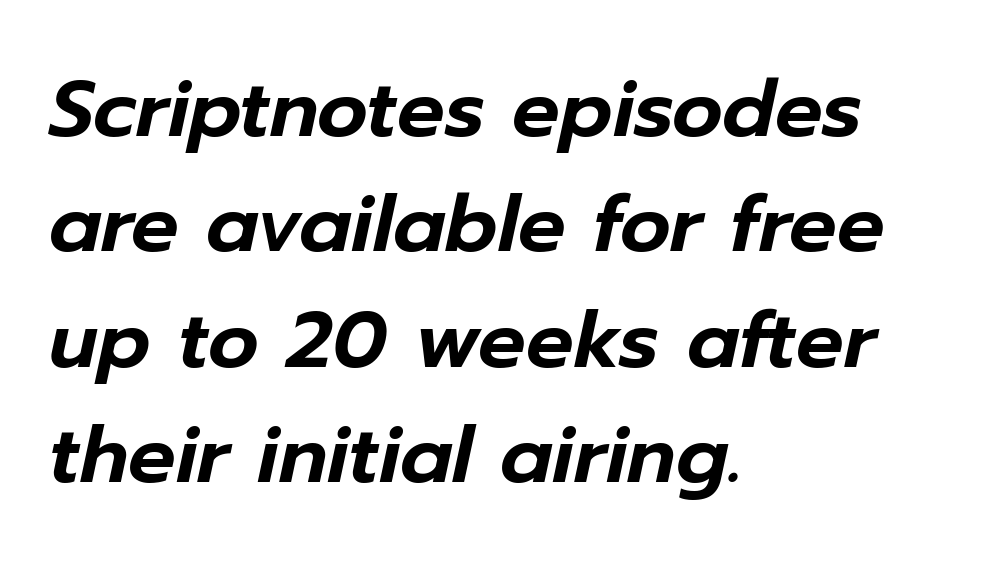
The image shows 79 px text type, italic (leaning right); set left-aligned, normal line spacing (1.46x), normal letter spacing, not underlined; low stroke contrast and a medium x-height.
